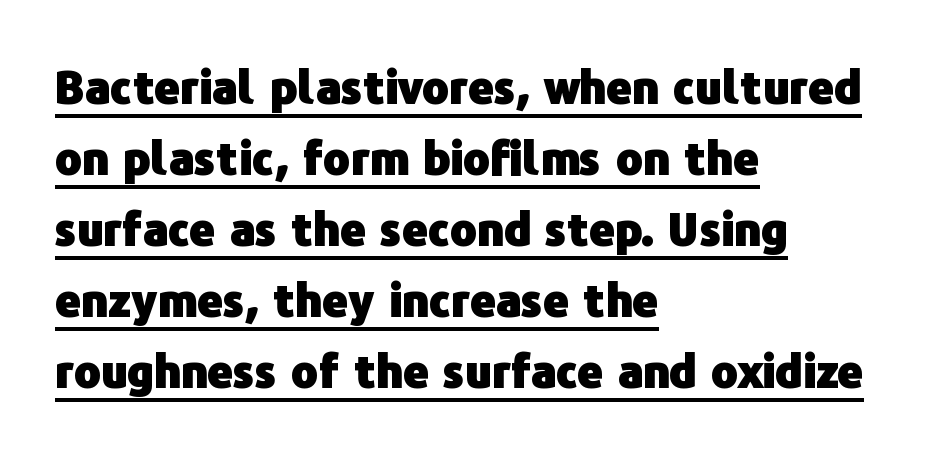
You can tell from the bare stems that sans-serif type was used. Glance below the letters and you will spot a drawn line. The lines sit at an ordinary, default distance from one another. Each letter keeps its own natural width here, so spacing adapts to shape. Spacing between characters is what you'd get straight out of the box. The text block is weighted toward the left margin, trailing off unevenly rightward.
